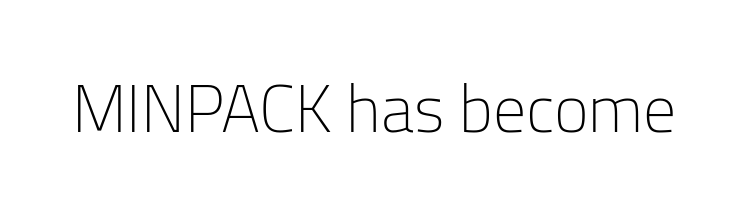
The image shows 66 px light sans-serif type, upright; set normal letter spacing, not underlined; low stroke contrast and a medium x-height.
